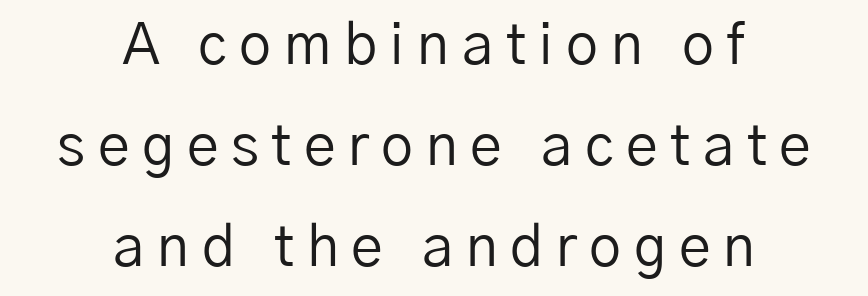
Caption: face not bold, strokes unweighted. It's the straight-up-and-down kind of type. Classification — sans serif. This rendering features lettering with no underline.
